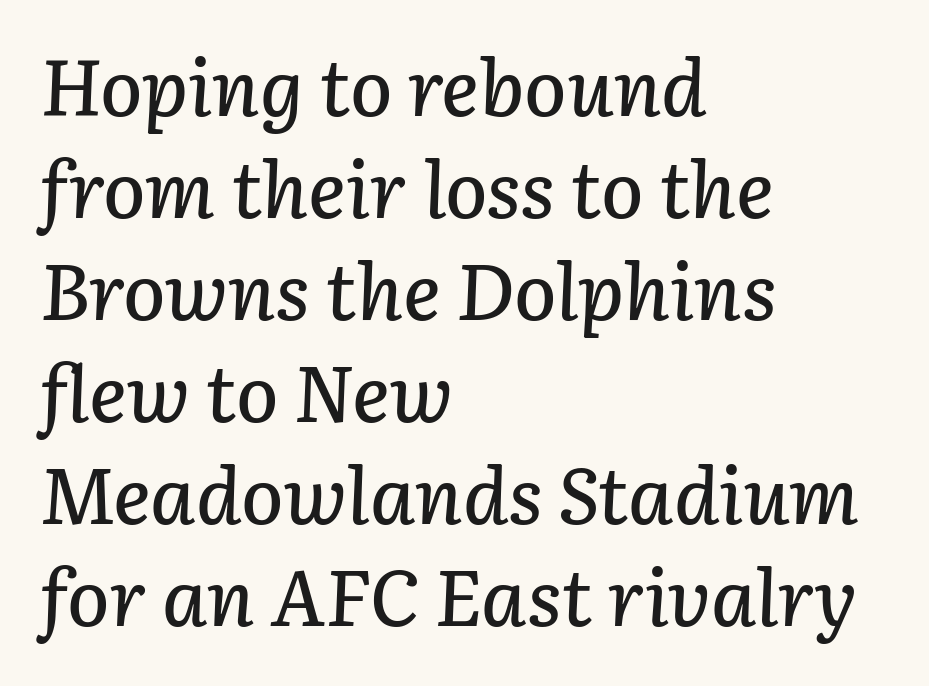
Q: Is the text italic (slanted)? A: Yes, it leans right by about 3 degrees.
Q: Is the text underlined? A: No.
Q: How is the paragraph aligned? A: Left-aligned.
Q: Is the spacing between letters normal or unusually wide? A: Normal.
Q: Is the spacing between lines tight, normal or loose? A: Normal.
Q: Width (condensed, normal, or wide)? A: Normal.
Q: Stroke contrast? A: Low.
Q: x-height? A: Medium.
Q: Monospaced? A: No.
